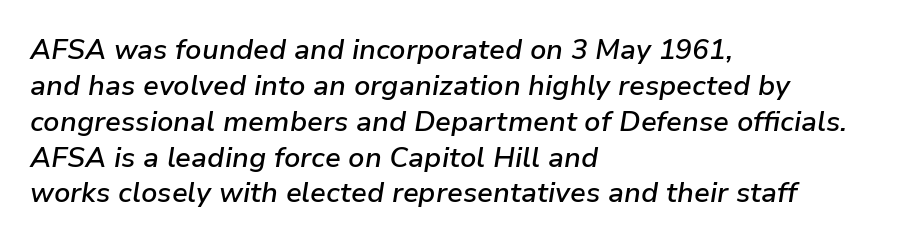
{"italic": "yes", "lean": "right", "slant_degrees": 9, "bold": "semi", "weight": "semibold", "width": "normal", "stroke_contrast": "low", "x_height": "medium", "monospaced": "no", "underline": "no", "align": "left", "line_spacing": "normal", "line_spacing_ratio": 1.28, "letter_spacing": "normal", "letter_spacing_em": 0.0, "glyph_px": 28}
